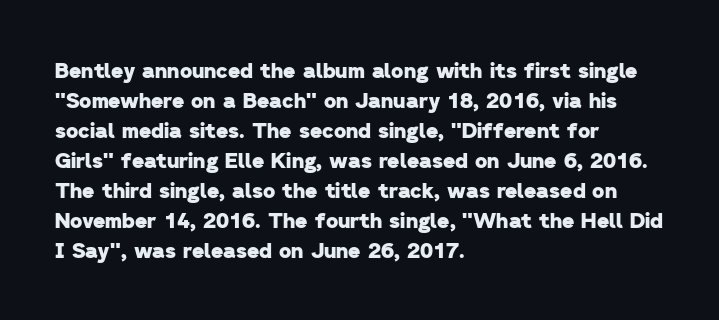
{"bold": "yes", "underline": "no", "align": "left", "line_spacing": "normal", "line_spacing_ratio": 1.43, "letter_spacing": "normal", "letter_spacing_em": 0.0, "glyph_px": 21}
